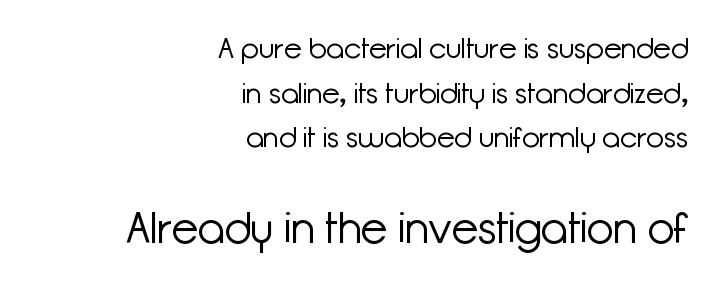
The image shows 44 px light sans-serif type, upright; set right-aligned, normal line spacing (1.54x), normal letter spacing, not underlined; the second (bottom) block is 1.52x larger; low stroke contrast and a medium x-height.
